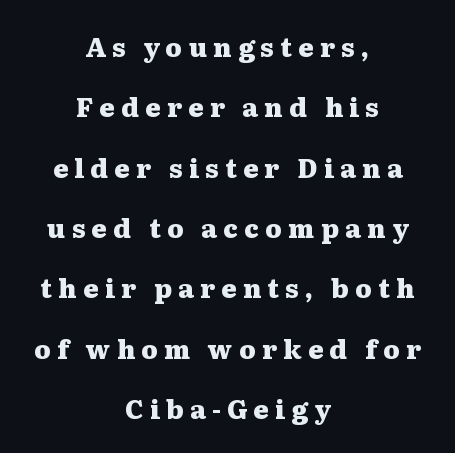
{"italic": "no", "bold": "yes", "underline": "no", "align": "center", "line_spacing": "loose", "line_spacing_ratio": 2.32, "letter_spacing": "wide", "letter_spacing_em": 0.24, "glyph_px": 26}
